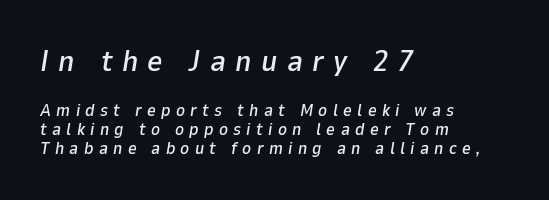
The image shows 30 px text type, italic (leaning right); set left-aligned, tight line spacing (1.12x), unusually wide letter spacing (+0.31 em), not underlined; the first (top) block is 1.76x larger; low stroke contrast and a medium x-height.
